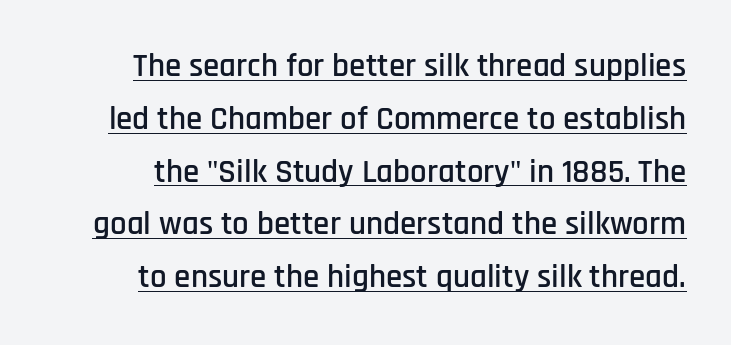
{"serif": "no", "italic": "no", "width": "condensed", "stroke_contrast": "low", "x_height": "large", "monospaced": "no", "underline": "yes", "line_spacing": "normal", "line_spacing_ratio": 1.6, "letter_spacing": "normal", "letter_spacing_em": 0.0, "glyph_px": 33}
